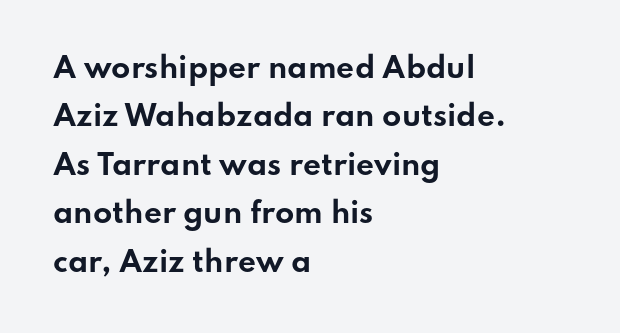
{"serif": "no", "italic": "no", "bold": "yes", "weight": "bold", "width": "wide", "stroke_contrast": "low", "x_height": "small", "monospaced": "no", "underline": "no", "align": "left", "line_spacing_ratio": 1.73, "letter_spacing": "normal", "letter_spacing_em": 0.0, "glyph_px": 28}
